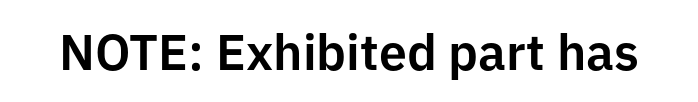
Q: Is the text italic (slanted)? A: No, it is upright.
Q: Is the typeface a serif or a sans-serif typeface? A: Sans-serif.
Q: Is the text underlined? A: No.
Q: Is the spacing between letters normal or unusually wide? A: Normal.
Q: Width (condensed, normal, or wide)? A: Normal.
Q: Stroke contrast? A: Low.
Q: x-height? A: Medium.
Q: Monospaced? A: No.
